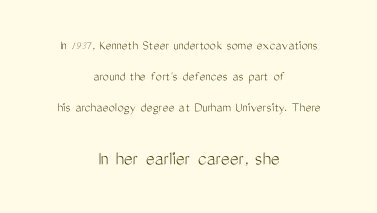
A clean baseline with only descenders dipping below it. The rendering uses a large line-height, opening up the rows. If you folded the block vertically in half, each line would mirror itself in length. Designer's note — italics off, roman on. Reading top to bottom, the characters get bigger at the block break. Observe the ordinary spacing: letters are neighbours, not strangers.
